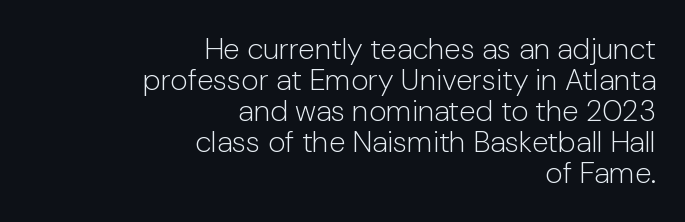
Q: Is the text bold? A: No.
Q: Is the text italic (slanted)? A: No, it is upright.
Q: Is the typeface a serif or a sans-serif typeface? A: Sans-serif.
Q: Is the text underlined? A: No.
Q: How is the paragraph aligned? A: Right-aligned.
Q: Is the spacing between letters normal or unusually wide? A: Normal.
Q: Is the spacing between lines tight, normal or loose? A: Tight.
Q: Width (condensed, normal, or wide)? A: Normal.
Q: Stroke contrast? A: Low.
Q: x-height? A: Medium.
Q: Monospaced? A: No.
